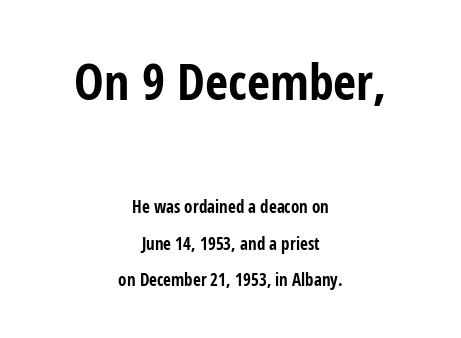
Q: Is the text bold? A: Yes.
Q: Is the text italic (slanted)? A: No, it is upright.
Q: Is the typeface a serif or a sans-serif typeface? A: Sans-serif.
Q: Is the text underlined? A: No.
Q: How is the paragraph aligned? A: Centered.
Q: Is the spacing between letters normal or unusually wide? A: Normal.
Q: Is the spacing between lines tight, normal or loose? A: Loose.
Q: Which block of text is set in a larger size, the first (top) or the second (bottom)? A: The first (top) one.
Q: Width (condensed, normal, or wide)? A: Condensed.
Q: Stroke contrast? A: Low.
Q: x-height? A: Medium.
Q: Monospaced? A: No.
